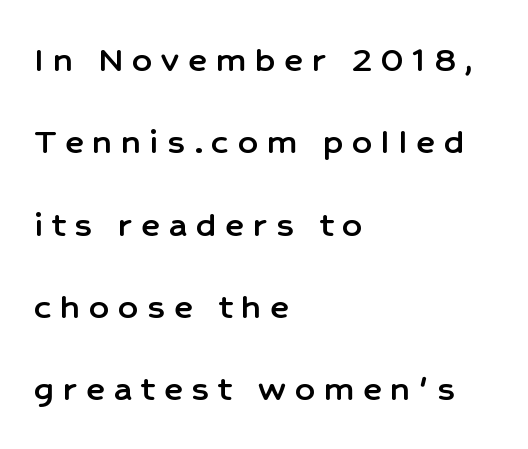
{"serif": "no", "italic": "no", "width": "normal", "stroke_contrast": "low", "x_height": "medium", "monospaced": "no", "underline": "no", "align": "left", "line_spacing": "loose", "line_spacing_ratio": 2.11, "letter_spacing": "wide", "letter_spacing_em": 0.23, "glyph_px": 39}
